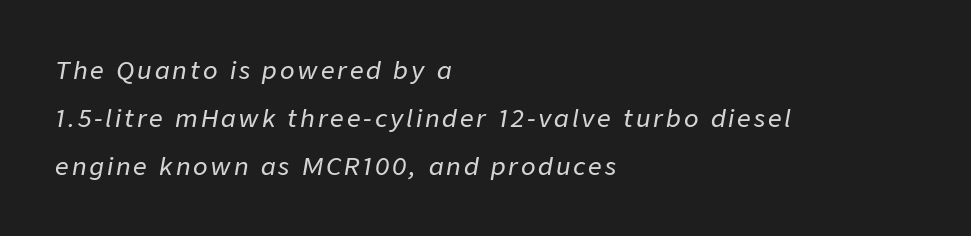
The image shows 24 px text type, italic (leaning right); set left-aligned, loose line spacing (1.99x), not underlined.
